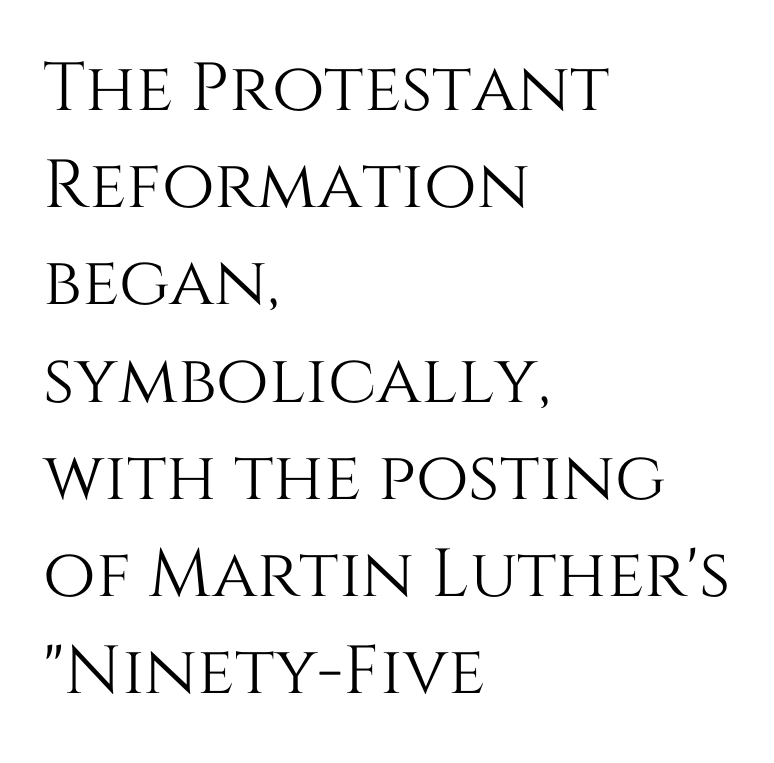
{"italic": "no", "width": "normal", "stroke_contrast": "medium", "x_height": "large", "monospaced": "no", "underline": "no", "align": "left", "line_spacing": "normal", "line_spacing_ratio": 1.43, "letter_spacing": "normal", "letter_spacing_em": 0.0, "glyph_px": 68}
